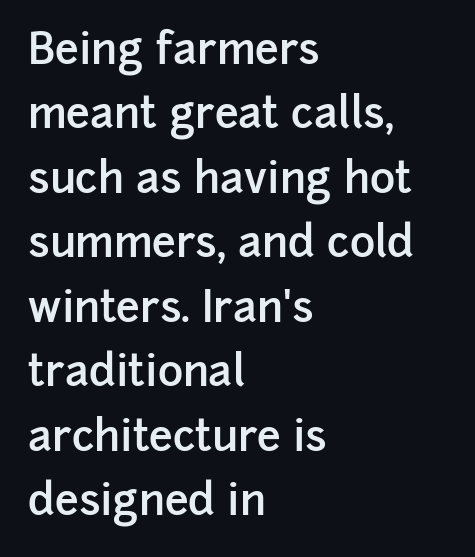
Q: Is the text bold? A: Semi-bold.
Q: Is the text italic (slanted)? A: No, it is upright.
Q: Is the typeface a serif or a sans-serif typeface? A: Sans-serif.
Q: Is the text underlined? A: No.
Q: How is the paragraph aligned? A: Left-aligned.
Q: Is the spacing between letters normal or unusually wide? A: Normal.
Q: Is the spacing between lines tight, normal or loose? A: Normal.
Q: Width (condensed, normal, or wide)? A: Normal.
Q: Stroke contrast? A: Low.
Q: x-height? A: Medium.
Q: Monospaced? A: No.
